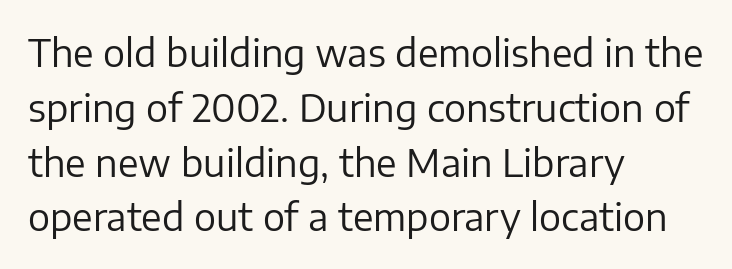
Q: Is the text bold? A: No.
Q: Is the text italic (slanted)? A: No, it is upright.
Q: Is the typeface a serif or a sans-serif typeface? A: Sans-serif.
Q: Is the text underlined? A: No.
Q: How is the paragraph aligned? A: Left-aligned.
Q: Is the spacing between letters normal or unusually wide? A: Normal.
Q: Is the spacing between lines tight, normal or loose? A: Normal.
Q: Width (condensed, normal, or wide)? A: Normal.
Q: Stroke contrast? A: Low.
Q: x-height? A: Medium.
Q: Monospaced? A: No.
